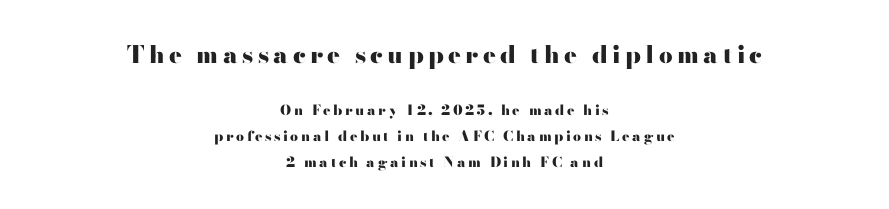
{"italic": "no", "bold": "yes", "underline": "no", "align": "center", "line_spacing_ratio": 1.84, "larger_block": "first", "size_ratio": 1.71, "glyph_px": 24}
